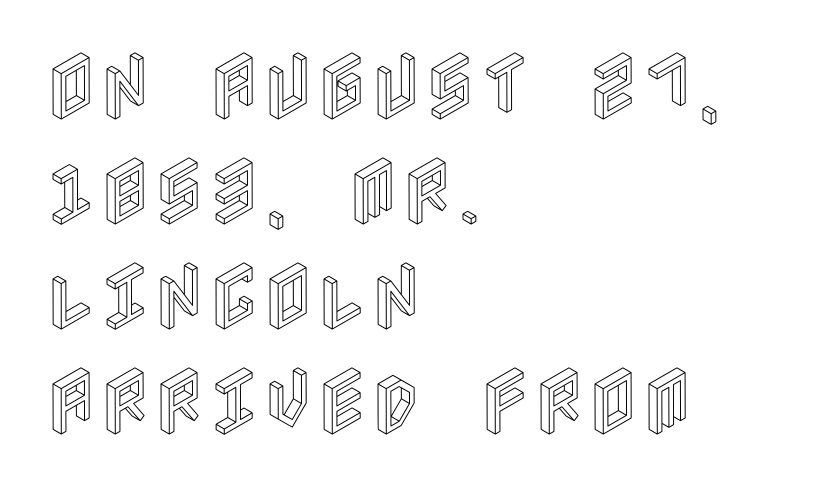
The image shows 74 px condensed type, upright; set left-aligned, normal line spacing (1.42x), normal letter spacing, not underlined; a large x-height.
